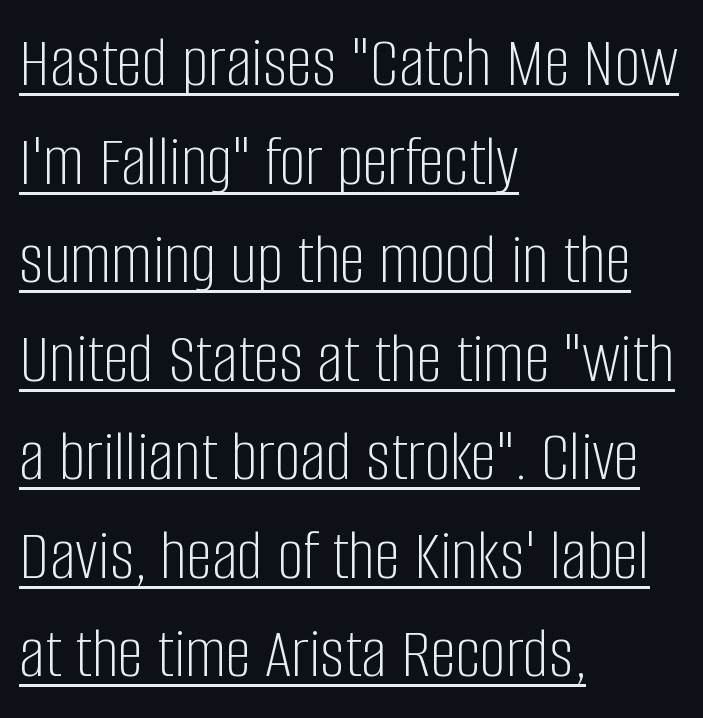
The image shows 73 px light, condensed sans-serif type, upright; set left-aligned, normal line spacing (1.35x), normal letter spacing, underlined; low stroke contrast and a large x-height.
